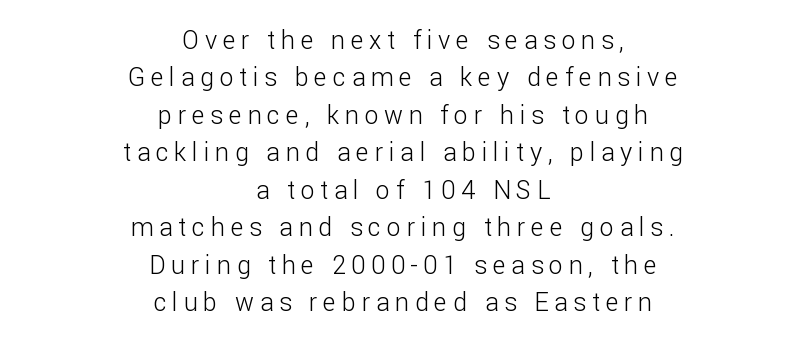
{"italic": "no", "bold": "no", "underline": "no", "align": "center", "line_spacing": "normal", "line_spacing_ratio": 1.5, "letter_spacing": "wide", "letter_spacing_em": 0.23, "glyph_px": 25}
